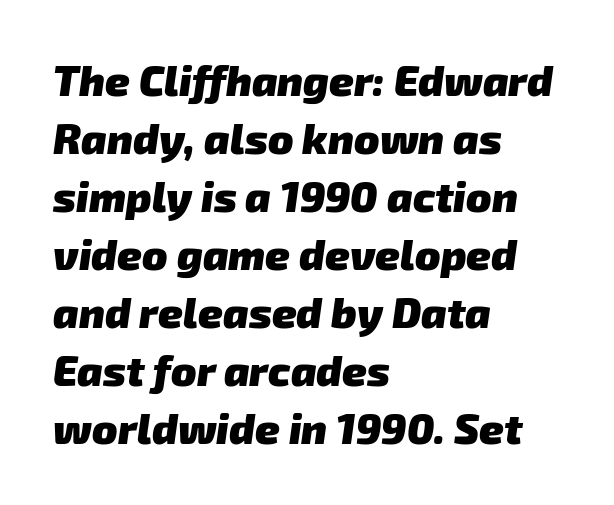
Q: Is the text bold? A: Yes.
Q: Is the typeface a serif or a sans-serif typeface? A: Sans-serif.
Q: Is the text underlined? A: No.
Q: How is the paragraph aligned? A: Left-aligned.
Q: Is the spacing between letters normal or unusually wide? A: Normal.
Q: Is the spacing between lines tight, normal or loose? A: Normal.
Q: Width (condensed, normal, or wide)? A: Normal.
Q: Stroke contrast? A: Low.
Q: x-height? A: Medium.
Q: Monospaced? A: No.
